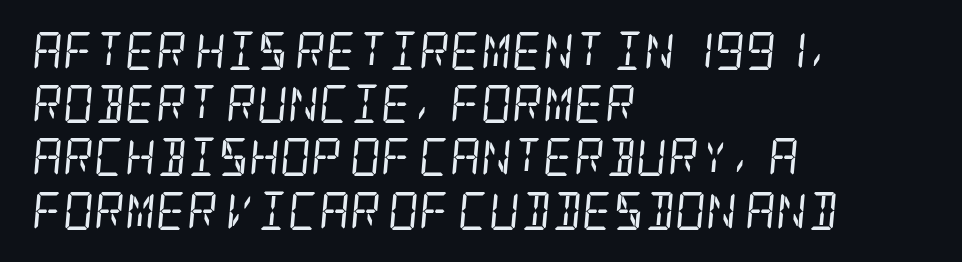
{"serif": "yes", "italic": "yes", "lean": "right", "slant_degrees": 5, "bold": "no", "weight": "regular", "width": "condensed", "stroke_contrast": "low", "x_height": "large", "underline": "no", "align": "left", "line_spacing": "normal", "line_spacing_ratio": 1.4, "letter_spacing": "normal", "letter_spacing_em": 0.0, "glyph_px": 38}
